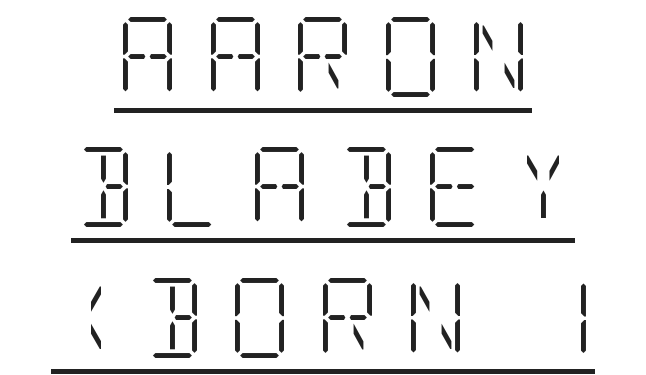
{"serif": "yes", "italic": "no", "bold": "no", "weight": "light", "width": "condensed", "stroke_contrast": "low", "x_height": "large", "underline": "yes", "align": "center", "line_spacing": "normal", "line_spacing_ratio": 1.63, "letter_spacing": "wide", "letter_spacing_em": 0.28, "glyph_px": 80}
